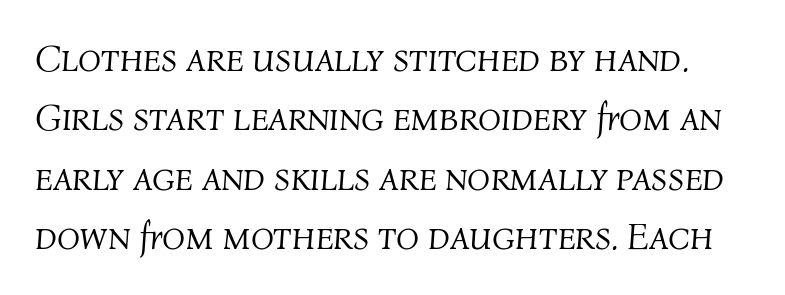
{"italic": "yes", "lean": "right", "slant_degrees": 4, "bold": "no", "weight": "light", "width": "normal", "stroke_contrast": "medium", "x_height": "medium", "monospaced": "no", "underline": "no", "line_spacing": "normal", "line_spacing_ratio": 1.56, "letter_spacing": "normal", "letter_spacing_em": 0.0, "glyph_px": 38}
